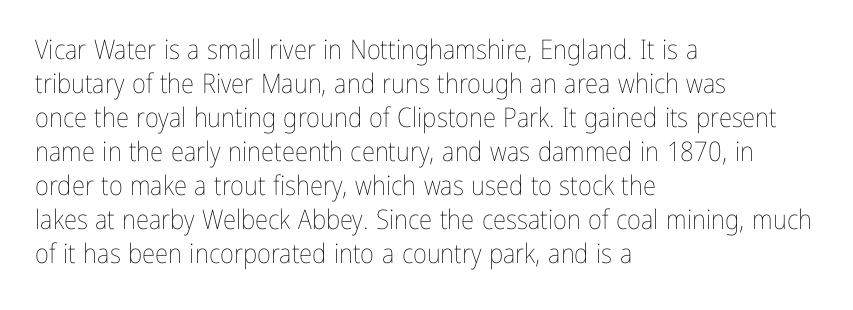
The image shows 27 px text type, upright; set left-aligned, normal line spacing (1.26x), normal letter spacing, not underlined.
